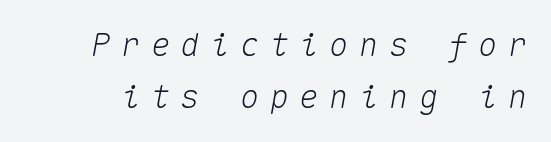
The image shows 32 px text type, italic (leaning right), monospaced; set normal line spacing (1.64x), unusually wide letter spacing (+0.33 em), not underlined; medium stroke contrast and a medium x-height.
